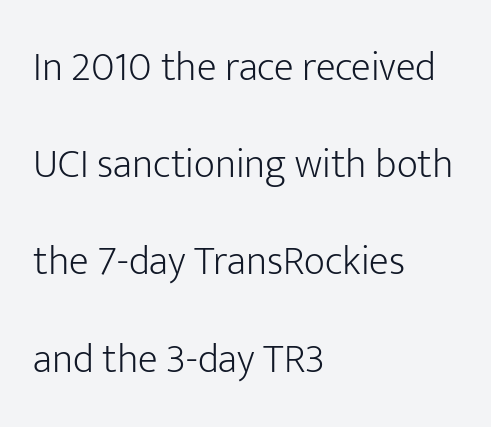
The image shows 41 px light sans-serif type, upright; set left-aligned, loose line spacing (2.37x), normal letter spacing, not underlined; low stroke contrast and a medium x-height.
